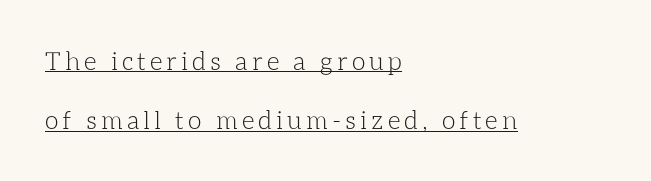
Bold? No — there's no thickening of the strokes. Leading is clearly above the norm, producing a sparse column. Underline: present. These lines are set flush left with a ragged right edge.
